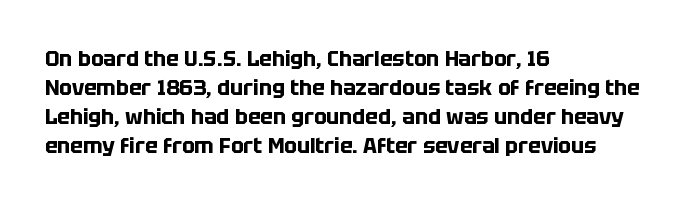
{"italic": "no", "bold": "yes", "underline": "no", "align": "left", "line_spacing": "normal", "line_spacing_ratio": 1.38, "letter_spacing": "normal", "letter_spacing_em": 0.0, "glyph_px": 21}
